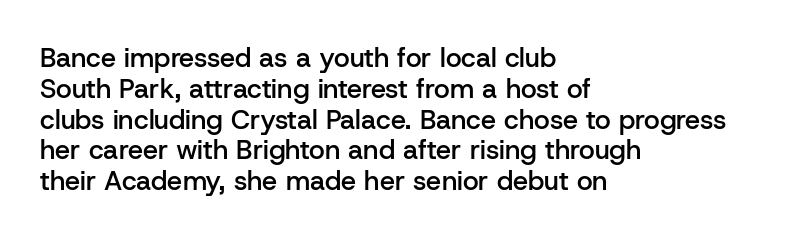
{"italic": "no", "bold": "semi", "underline": "no", "align": "left", "line_spacing": "tight", "line_spacing_ratio": 1.14, "letter_spacing": "normal", "letter_spacing_em": 0.0, "glyph_px": 27}
